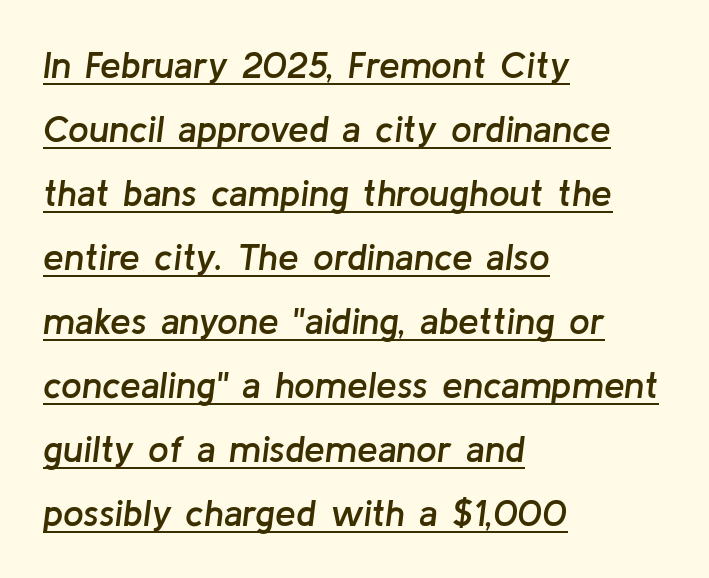
The image shows 37 px semibold type, italic (leaning right); set left-aligned, line spacing 1.73x, normal letter spacing, underlined; low stroke contrast and a medium x-height.
